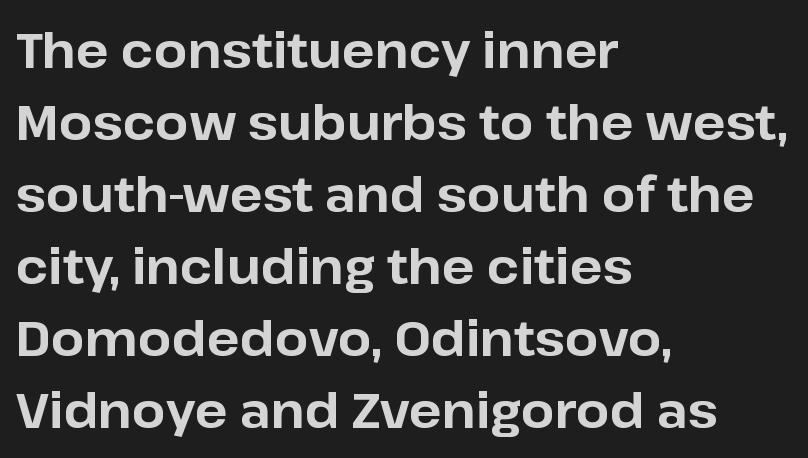
The image shows 48 px bold sans-serif type, upright; set left-aligned, normal line spacing (1.5x), normal letter spacing, not underlined; low stroke contrast and a medium x-height.
